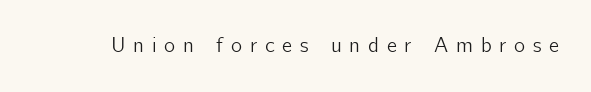
The image shows 21 px text type, upright; set unusually wide letter spacing (+0.37 em), not underlined.
